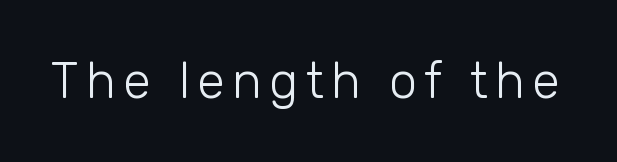
When letters stand straight like this, we call the style roman or upright. Each letter keeps its own natural width here, so spacing adapts to shape. Is this a sans? Yes — the strokes have no serifs. The zone under the glyphs is completely vacant. Each stroke keeps to a modest, everyday thickness or less.
